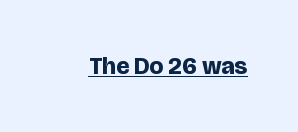
The image shows 24 px bold type, upright; set normal letter spacing, underlined.
